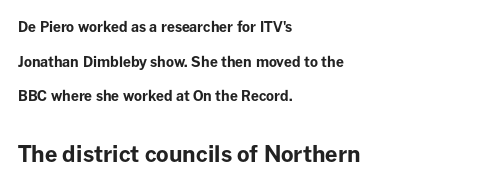
Q: Is the text bold? A: Yes.
Q: Is the text italic (slanted)? A: No, it is upright.
Q: Is the text underlined? A: No.
Q: How is the paragraph aligned? A: Left-aligned.
Q: Is the spacing between letters normal or unusually wide? A: Normal.
Q: Is the spacing between lines tight, normal or loose? A: Loose.
Q: Which block of text is set in a larger size, the first (top) or the second (bottom)? A: The second (bottom) one.
